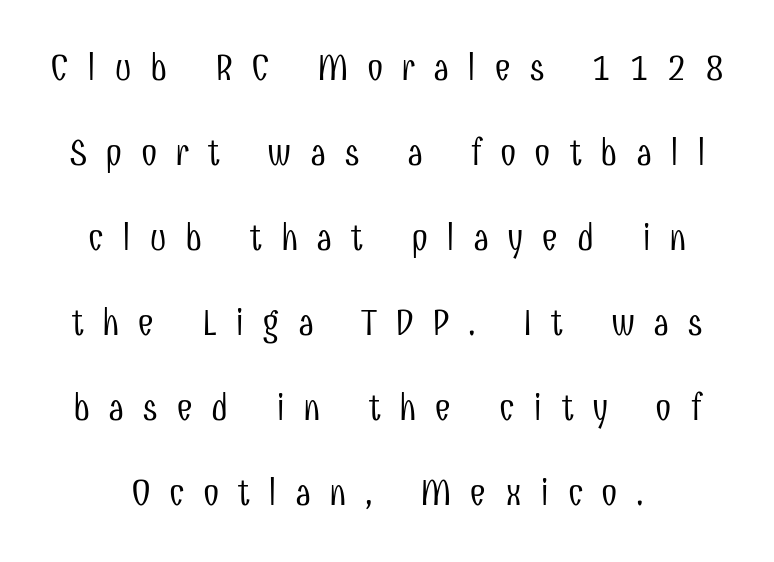
The image shows 37 px light, condensed sans-serif type, upright; set loose line spacing (2.3x), unusually wide letter spacing (+0.49 em), not underlined; low stroke contrast and a medium x-height.
